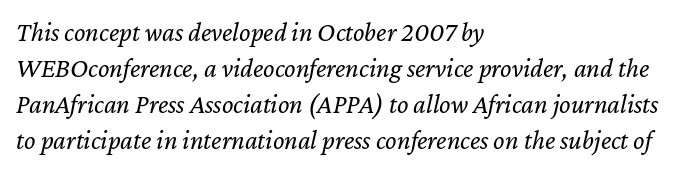
The image shows 27 px text type, italic (leaning right); set left-aligned, normal line spacing (1.33x), normal letter spacing, not underlined.
